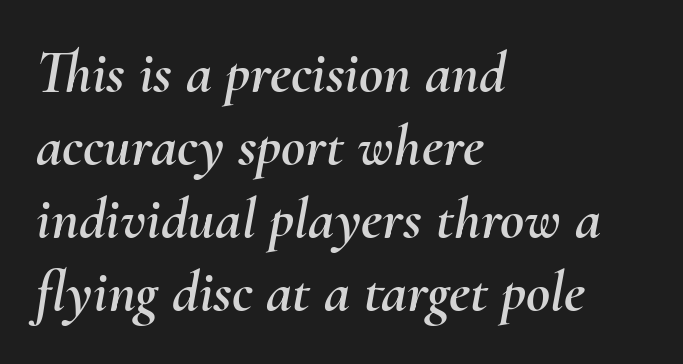
The image shows 59 px text type, italic (leaning right); set left-aligned, line spacing 1.24x, normal letter spacing, not underlined; medium stroke contrast and a small x-height.
